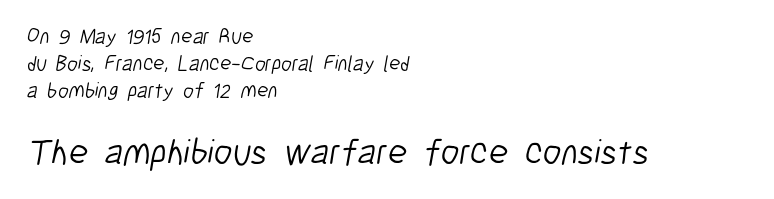
Character size in the trailing block exceeds that of the leading block. Leading matches the norm, producing a regular column. The font is comparable to plain body text, perhaps lighter. The letters sit at their default tracking, neither squeezed nor spread.
